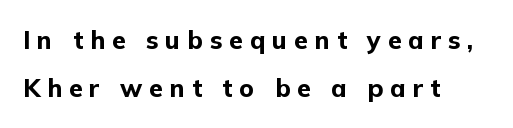
The image shows 25 px bold type, upright; set left-aligned, loose line spacing (1.93x), unusually wide letter spacing (+0.27 em), not underlined.
